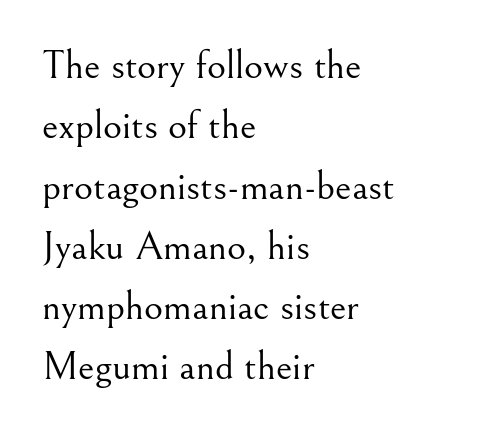
{"serif": "yes", "italic": "no", "bold": "no", "weight": "light", "width": "normal", "stroke_contrast": "medium", "x_height": "small", "monospaced": "no", "underline": "no", "align": "left", "line_spacing": "normal", "line_spacing_ratio": 1.47, "letter_spacing": "normal", "letter_spacing_em": 0.0, "glyph_px": 41}
